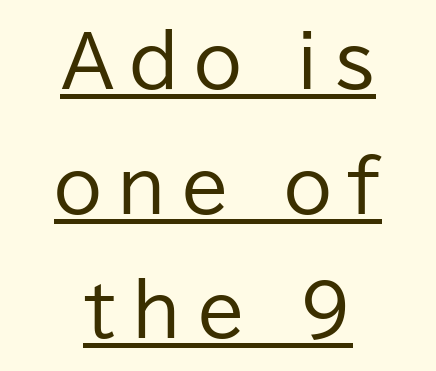
In terms of letterform style, serifs are entirely absent. The face used here appears with an underline applied. Do the characters align in a grid? No, the font is proportional. The whitespace from short lines is split evenly between both sides.
